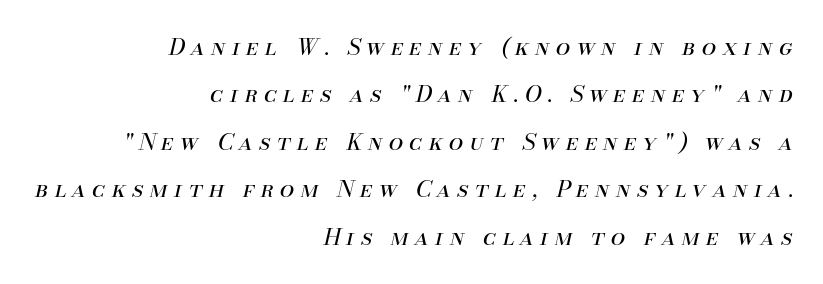
The image shows 23 px text type, italic (leaning right); set right-aligned, loose line spacing (2.06x), unusually wide letter spacing (+0.28 em), not underlined.
